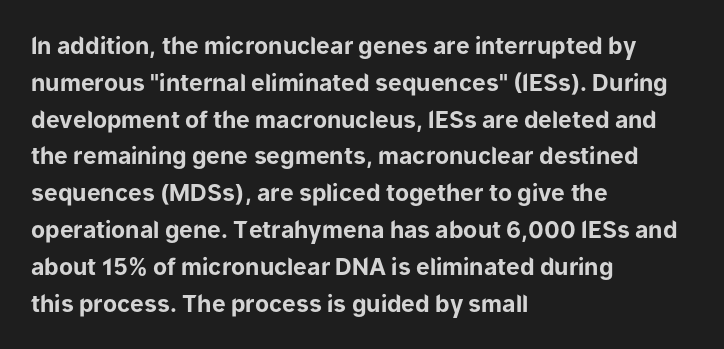
{"italic": "no", "bold": "yes", "underline": "no", "align": "left", "line_spacing": "normal", "line_spacing_ratio": 1.6, "letter_spacing": "normal", "letter_spacing_em": 0.0, "glyph_px": 23}
